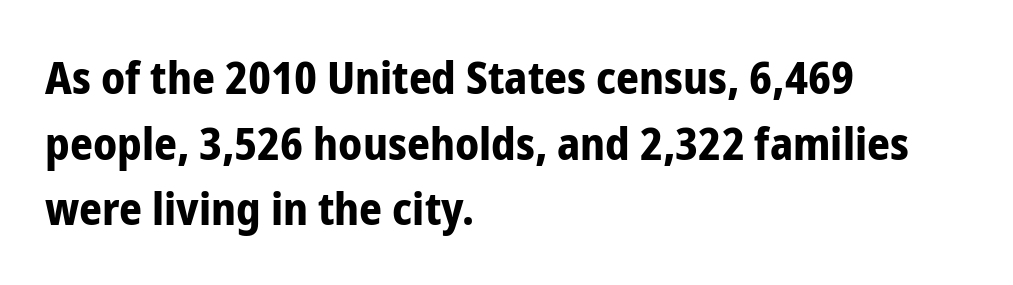
{"serif": "no", "italic": "no", "bold": "yes", "weight": "bold", "width": "condensed", "stroke_contrast": "low", "x_height": "medium", "monospaced": "no", "underline": "no", "align": "left", "line_spacing": "normal", "line_spacing_ratio": 1.46, "letter_spacing": "normal", "letter_spacing_em": 0.0, "glyph_px": 45}
